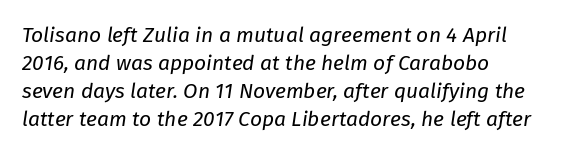
Q: Is the text bold? A: No.
Q: Is the text italic (slanted)? A: Yes, it leans right by about 8 degrees.
Q: Is the text underlined? A: No.
Q: How is the paragraph aligned? A: Left-aligned.
Q: Is the spacing between letters normal or unusually wide? A: Normal.
Q: Is the spacing between lines tight, normal or loose? A: Normal.
